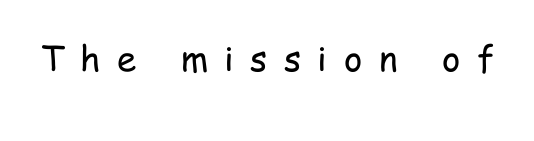
Q: Is the text bold? A: No.
Q: Is the text italic (slanted)? A: No, it is upright.
Q: Is the typeface a serif or a sans-serif typeface? A: Sans-serif.
Q: Is the text underlined? A: No.
Q: Is the spacing between letters normal or unusually wide? A: Unusually wide.
Q: Width (condensed, normal, or wide)? A: Condensed.
Q: Stroke contrast? A: Low.
Q: x-height? A: Medium.
Q: Monospaced? A: No.
